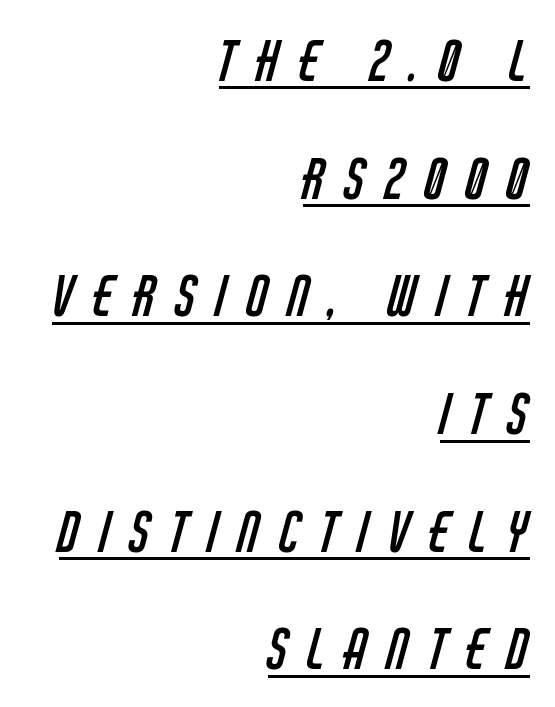
Q: Is the text bold? A: No.
Q: Is the typeface a serif or a sans-serif typeface? A: Sans-serif.
Q: Is the text underlined? A: Yes.
Q: How is the paragraph aligned? A: Right-aligned.
Q: Is the spacing between letters normal or unusually wide? A: Unusually wide.
Q: Is the spacing between lines tight, normal or loose? A: Loose.
Q: Width (condensed, normal, or wide)? A: Condensed.
Q: Stroke contrast? A: Low.
Q: x-height? A: Large.
Q: Monospaced? A: No.
